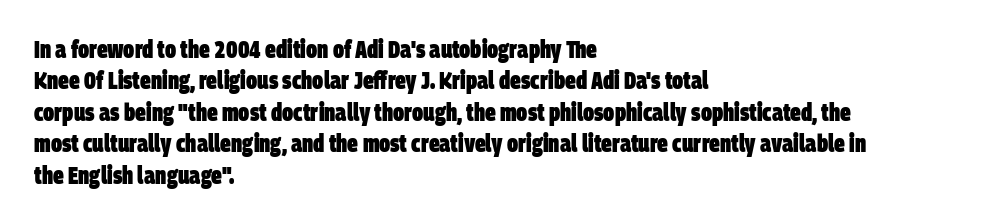
Q: Is the text bold? A: Yes.
Q: Is the text underlined? A: No.
Q: How is the paragraph aligned? A: Left-aligned.
Q: Is the spacing between letters normal or unusually wide? A: Normal.
Q: Is the spacing between lines tight, normal or loose? A: Normal.
